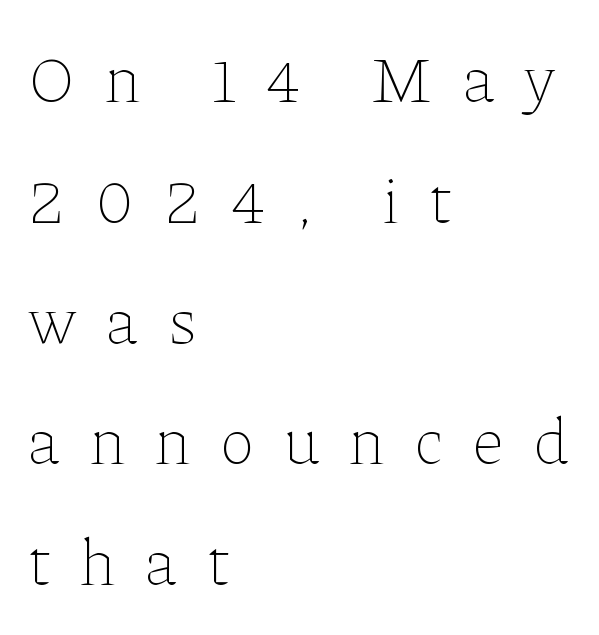
Notice how the passage keeps a crisp vertical edge on the left only. Descenders hang freely into open space. A quiet, ordinary-to-light weight characterises the typeface. The letters advance in unequal steps, a hallmark of proportional type.
